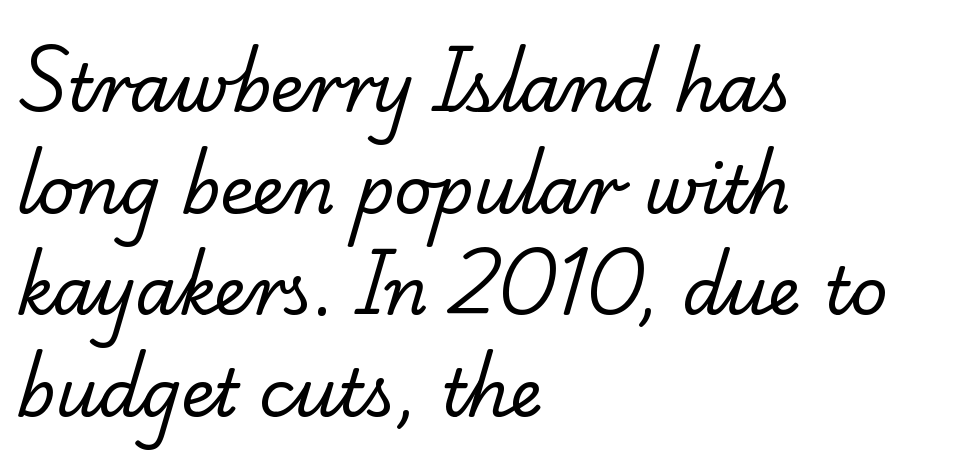
The image shows 66 px regular-weight type; set left-aligned, normal line spacing (1.54x), normal letter spacing, not underlined; low stroke contrast and a small x-height.
